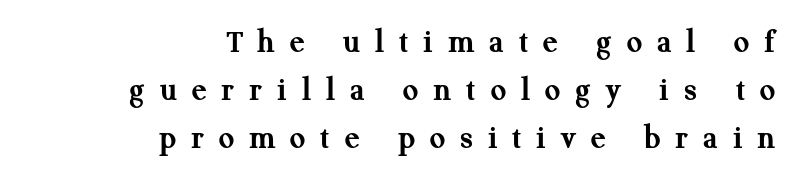
The type family on display is of the serif kind. A typesetter would call this proportional, since set widths differ per character. Spacing between characters has been opened up far beyond the box default. Descender tails drop into unmarked territory. The font's upright variant was chosen for this text. The text block is weighted toward the right margin, trailing off unevenly leftward.
